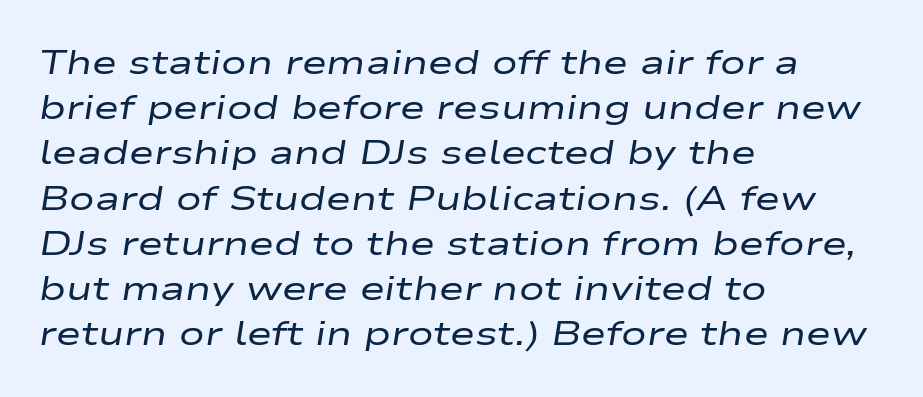
This rendering uses left alignment, leaving the right contour irregular. Horizontal bands of white between lines are of average thickness. The rendering uses natural spacing where letterforms have individual widths. This reads as an unemphasized weight, regular at the heaviest. Underlining? Definitely not there.
